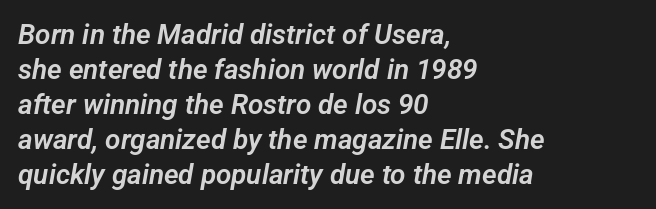
Q: Is the typeface a serif or a sans-serif typeface? A: Sans-serif.
Q: Is the text underlined? A: No.
Q: How is the paragraph aligned? A: Left-aligned.
Q: Is the spacing between letters normal or unusually wide? A: Normal.
Q: Is the spacing between lines tight, normal or loose? A: Normal.
Q: Width (condensed, normal, or wide)? A: Normal.
Q: Stroke contrast? A: Low.
Q: x-height? A: Medium.
Q: Monospaced? A: No.
